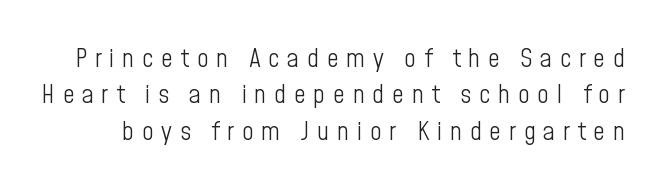
The image shows 26 px text type, upright; set normal line spacing (1.4x), unusually wide letter spacing (+0.29 em), not underlined.
